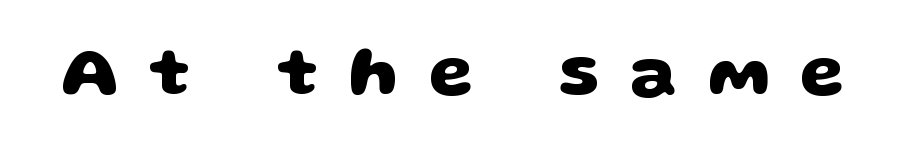
The image shows 71 px heavy, wide sans-serif type; set unusually wide letter spacing (+0.44 em), not underlined; low stroke contrast and a large x-height.
